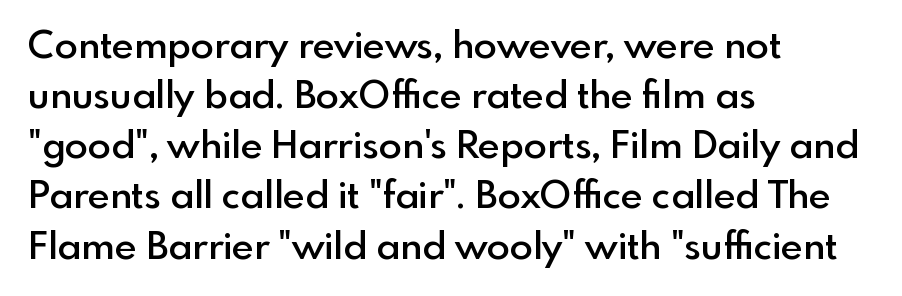
Q: Is the text bold? A: Semi-bold.
Q: Is the text italic (slanted)? A: No, it is upright.
Q: Is the typeface a serif or a sans-serif typeface? A: Sans-serif.
Q: Is the text underlined? A: No.
Q: How is the paragraph aligned? A: Left-aligned.
Q: Is the spacing between letters normal or unusually wide? A: Normal.
Q: Is the spacing between lines tight, normal or loose? A: Normal.
Q: Width (condensed, normal, or wide)? A: Normal.
Q: x-height? A: Small.
Q: Monospaced? A: No.
